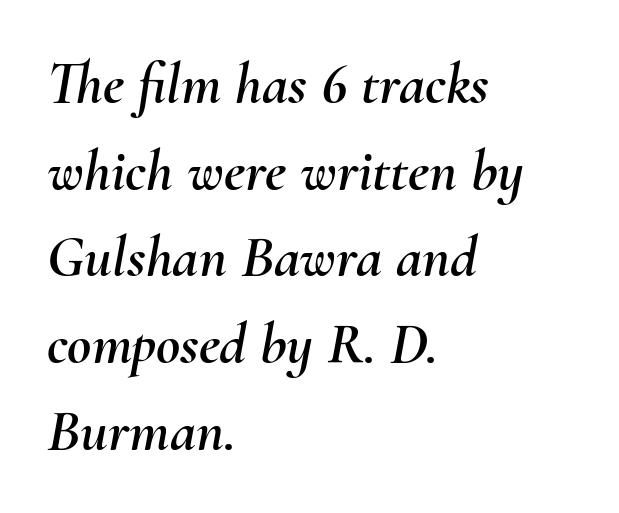
Q: Is the text italic (slanted)? A: Yes, it leans right by about 10 degrees.
Q: Is the text underlined? A: No.
Q: How is the paragraph aligned? A: Left-aligned.
Q: Is the spacing between letters normal or unusually wide? A: Normal.
Q: Is the spacing between lines tight, normal or loose? A: Normal.
Q: Width (condensed, normal, or wide)? A: Normal.
Q: Stroke contrast? A: Medium.
Q: x-height? A: Small.
Q: Monospaced? A: No.
